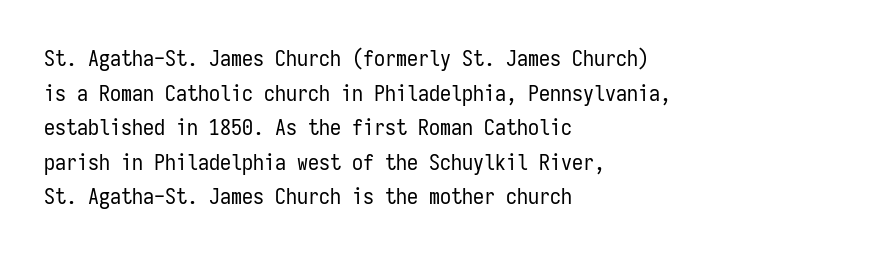
Which margin do the lines hug? The left one — the right edge is uneven. This is roman type, the default non-slanted kind. Summary of vertical rhythm: regular, with standard interline spacing. These glyphs show unthickened strokes, regular width or finer. The rendering keeps characters at their native spacing. The gap between lines stays unmarked.
